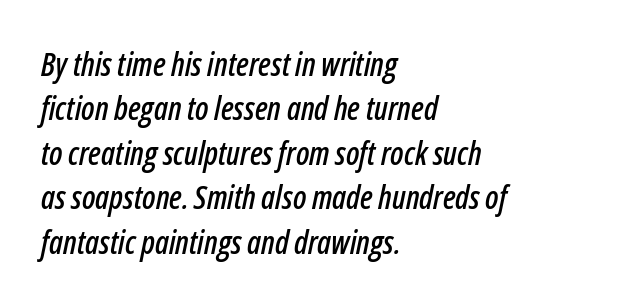
The image shows 32 px condensed type, italic (leaning right); set left-aligned, normal line spacing (1.39x), normal letter spacing, not underlined; low stroke contrast and a medium x-height.
